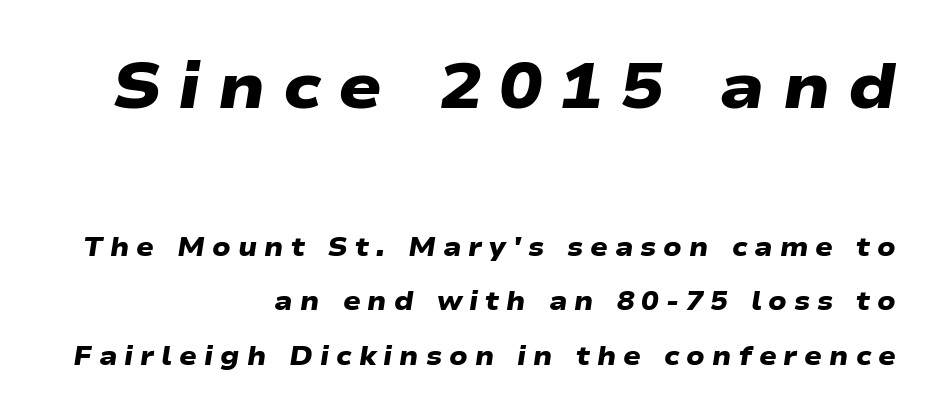
The lines in this sample share a right terminus and differ only in where they begin. The face used here is a sans, in the tradition of grotesques and geometrics. The strip under each line holds only bare page. Varying glyph widths throughout — classic text-font behaviour. Typesetter's note: full bold, strokes at maximum text heaviness. The block of text is sparse from top to bottom, with ample space between rows.
